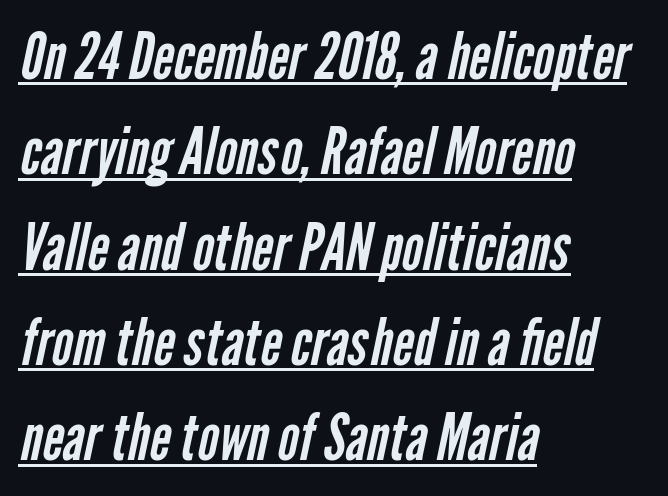
{"serif": "no", "bold": "no", "weight": "regular", "width": "condensed", "stroke_contrast": "low", "x_height": "medium", "monospaced": "no", "underline": "yes", "align": "left", "line_spacing": "normal", "line_spacing_ratio": 1.49, "letter_spacing": "normal", "letter_spacing_em": 0.0, "glyph_px": 64}
